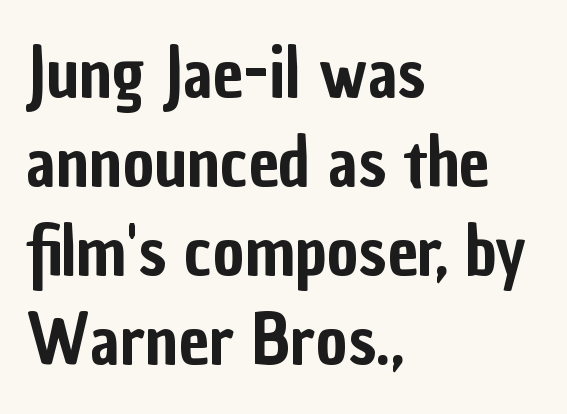
The image shows 68 px condensed sans-serif type, upright; set left-aligned, normal line spacing (1.31x), normal letter spacing, not underlined; low stroke contrast and a medium x-height.
